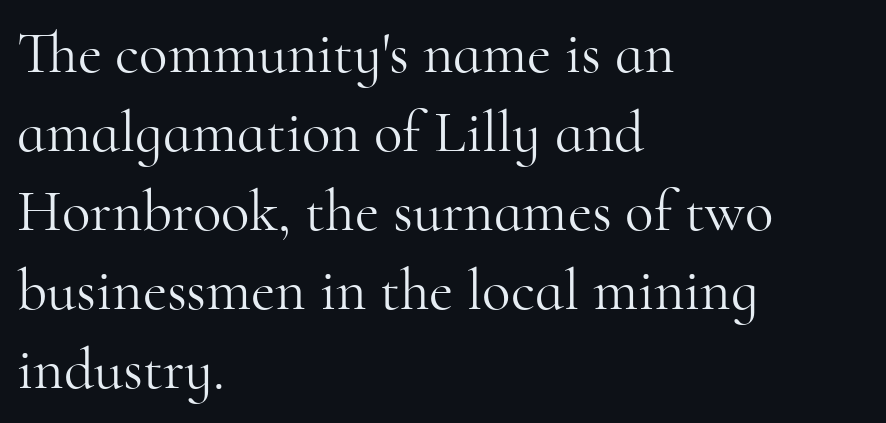
Check under the words: just untouched page. Think of a printed novel: that variable character pitch is what you see here. The gaps between neighbouring characters are ordinary and unremarkable. Visually the block forms a straight wall on the left and a jagged coastline on the right.
